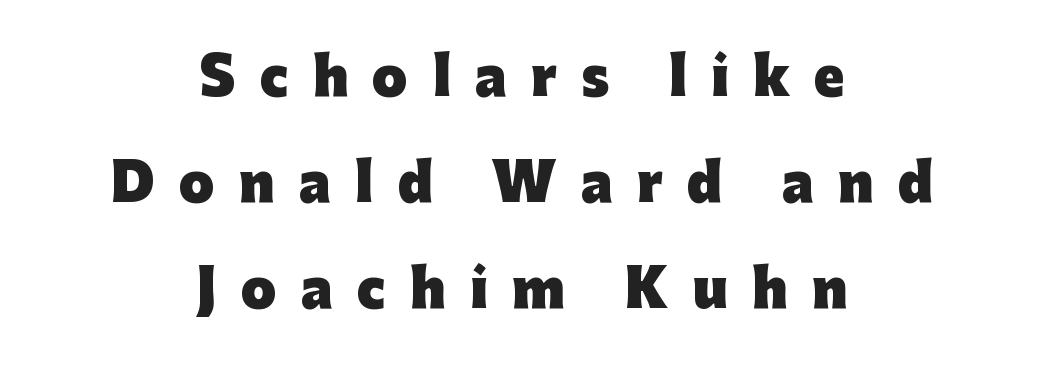
The image shows 51 px heavy sans-serif type, upright; set centered, loose line spacing (2.08x), unusually wide letter spacing (+0.48 em), not underlined; low stroke contrast and a medium x-height.
